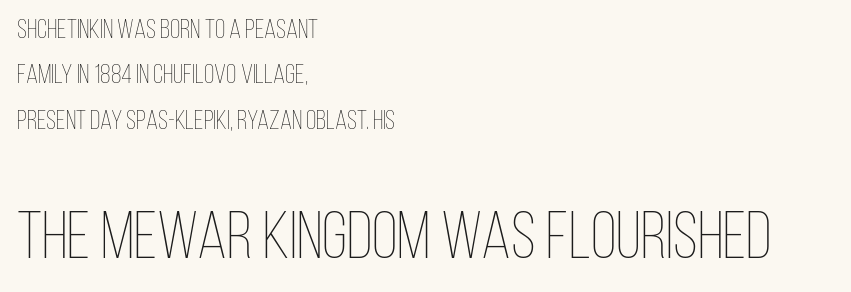
{"italic": "no", "bold": "no", "weight": "thin", "width": "condensed", "stroke_contrast": "low", "x_height": "large", "monospaced": "no", "underline": "no", "align": "left", "line_spacing": "normal", "line_spacing_ratio": 1.68, "letter_spacing": "normal", "letter_spacing_em": 0.0, "larger_block": "second", "size_ratio": 2.48, "glyph_px": 67}
